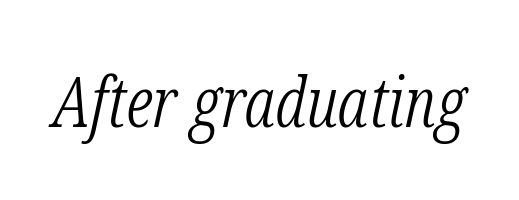
Each letter keeps its own natural width here, so spacing adapts to shape. I'd call this a serif setting — the letters wear small feet. Each stroke keeps to a modest, everyday thickness or less. This sample uses an oblique cut, with every glyph tilted off the vertical. Lines of text with bare space underneath. Short note: letters normally spaced.
